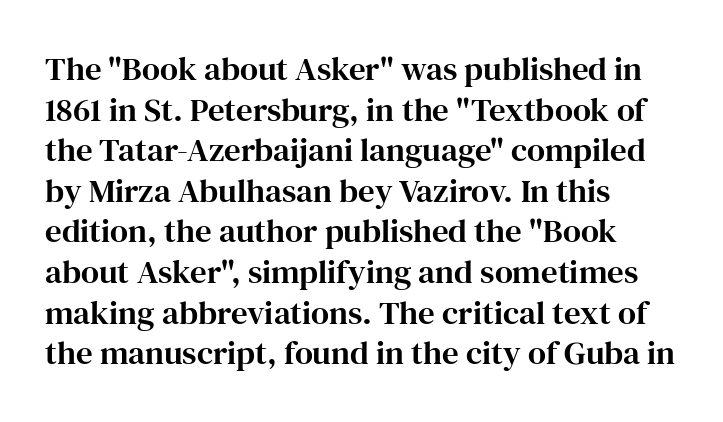
The image shows 33 px serif type, upright; set left-aligned, line spacing 1.23x, normal letter spacing, not underlined; high stroke contrast and a medium x-height.
